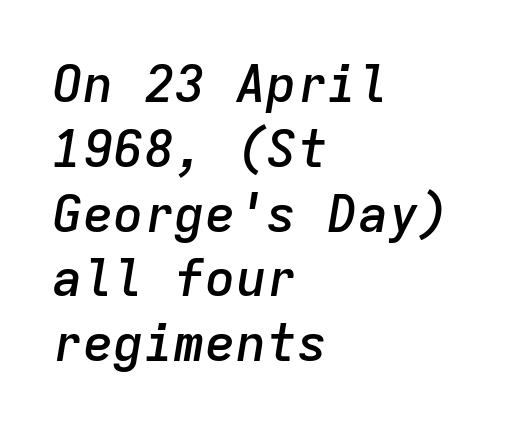
Unmarked baselines from the first word to the last. Alignment: flush left. The rows are spaced the way most documents space them. Tall strokes in this sample are angled rather than plumb. Is this a fixed-width face? Yes — each glyph sits in an identical cell. The passage shown has conventional tracking throughout.
